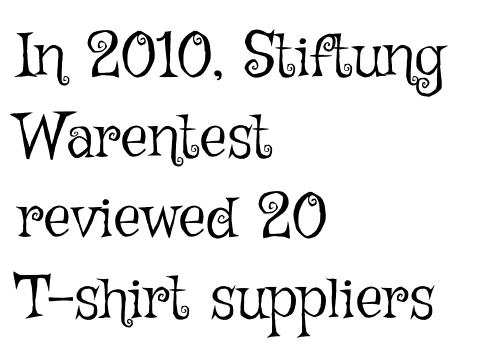
Q: Is the text bold? A: No.
Q: Is the text italic (slanted)? A: No, it is upright.
Q: Is the text underlined? A: No.
Q: How is the paragraph aligned? A: Left-aligned.
Q: Is the spacing between letters normal or unusually wide? A: Normal.
Q: Is the spacing between lines tight, normal or loose? A: Normal.
Q: Width (condensed, normal, or wide)? A: Normal.
Q: Stroke contrast? A: Low.
Q: x-height? A: Medium.
Q: Monospaced? A: No.
